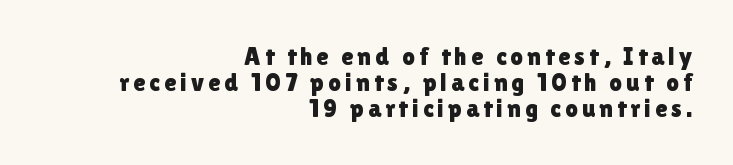
Q: Is the text italic (slanted)? A: No, it is upright.
Q: Is the text underlined? A: No.
Q: How is the paragraph aligned? A: Right-aligned.
Q: Is the spacing between lines tight, normal or loose? A: Tight.
